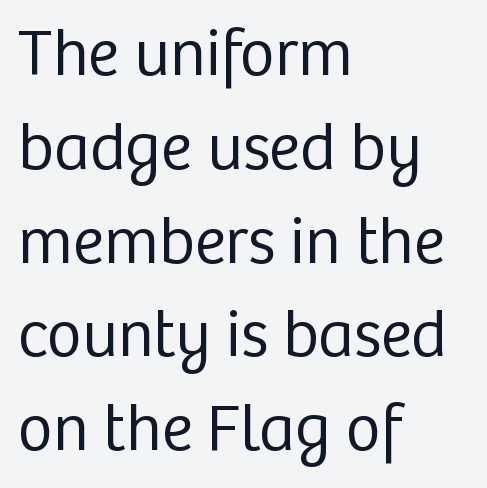
{"serif": "no", "italic": "no", "bold": "no", "weight": "regular", "width": "normal", "stroke_contrast": "low", "x_height": "medium", "monospaced": "no", "underline": "no", "align": "left", "line_spacing": "normal", "line_spacing_ratio": 1.4, "letter_spacing": "normal", "letter_spacing_em": 0.0, "glyph_px": 67}
